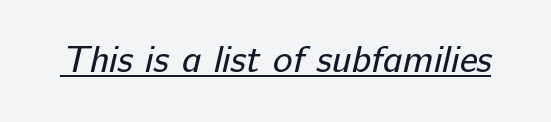
Q: Is the text bold? A: No.
Q: Is the typeface a serif or a sans-serif typeface? A: Sans-serif.
Q: Is the text underlined? A: Yes.
Q: Is the spacing between letters normal or unusually wide? A: Normal.
Q: Width (condensed, normal, or wide)? A: Normal.
Q: Stroke contrast? A: Low.
Q: x-height? A: Medium.
Q: Monospaced? A: No.
